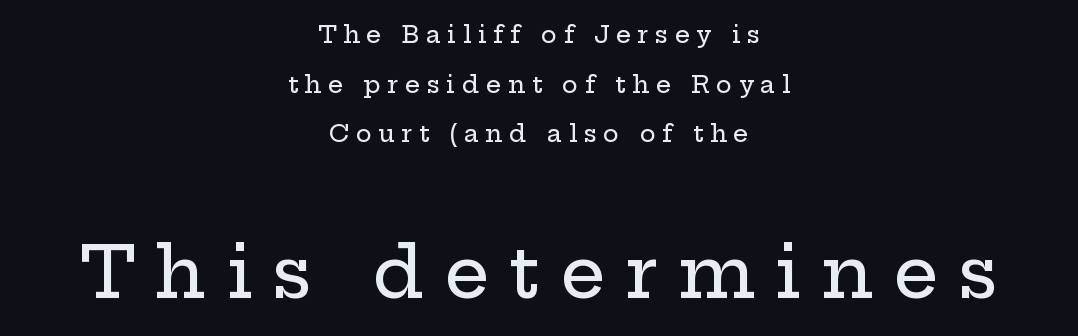
Q: Is the text italic (slanted)? A: No, it is upright.
Q: Is the typeface a serif or a sans-serif typeface? A: Serif.
Q: Is the text underlined? A: No.
Q: How is the paragraph aligned? A: Centered.
Q: Is the spacing between letters normal or unusually wide? A: Unusually wide.
Q: Is the spacing between lines tight, normal or loose? A: Loose.
Q: Which block of text is set in a larger size, the first (top) or the second (bottom)? A: The second (bottom) one.
Q: Width (condensed, normal, or wide)? A: Wide.
Q: Stroke contrast? A: Low.
Q: x-height? A: Medium.
Q: Monospaced? A: No.
